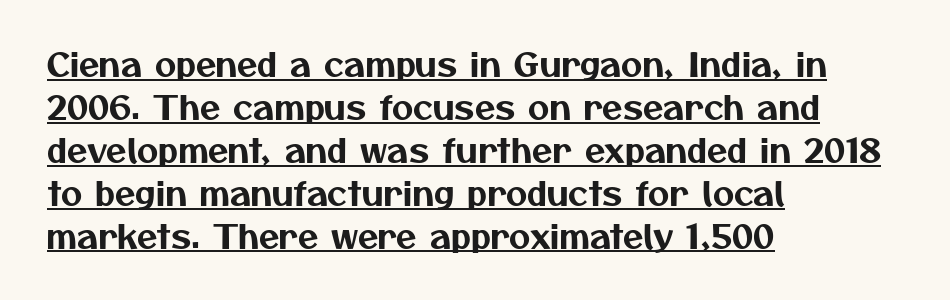
{"serif": "no", "width": "normal", "stroke_contrast": "medium", "x_height": "medium", "monospaced": "no", "underline": "yes", "align": "left", "line_spacing": "normal", "line_spacing_ratio": 1.3, "letter_spacing": "normal", "letter_spacing_em": 0.0, "glyph_px": 33}
